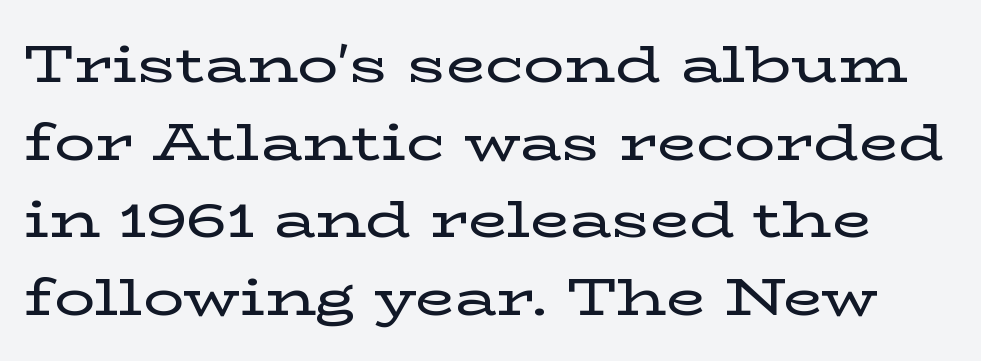
{"serif": "yes", "italic": "no", "width": "wide", "stroke_contrast": "low", "x_height": "medium", "monospaced": "no", "underline": "no", "line_spacing": "normal", "line_spacing_ratio": 1.52, "letter_spacing": "normal", "letter_spacing_em": 0.0, "glyph_px": 51}
